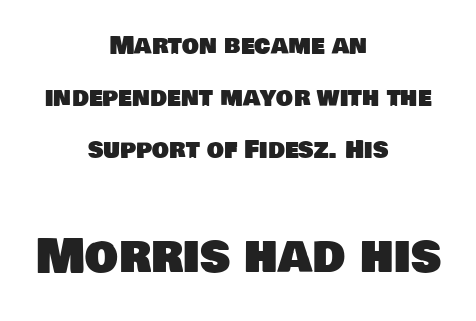
Q: Is the typeface a serif or a sans-serif typeface? A: Sans-serif.
Q: Is the text underlined? A: No.
Q: How is the paragraph aligned? A: Centered.
Q: Is the spacing between letters normal or unusually wide? A: Normal.
Q: Is the spacing between lines tight, normal or loose? A: Loose.
Q: Which block of text is set in a larger size, the first (top) or the second (bottom)? A: The second (bottom) one.
Q: Width (condensed, normal, or wide)? A: Normal.
Q: Stroke contrast? A: Low.
Q: x-height? A: Large.
Q: Monospaced? A: No.
